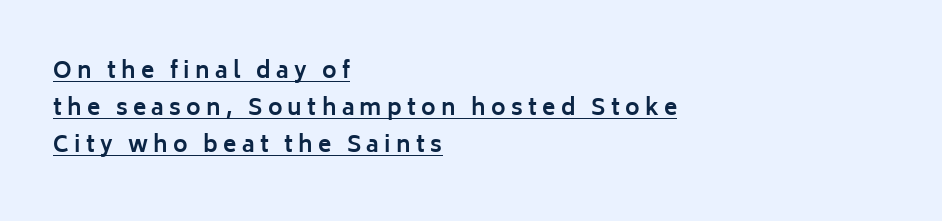
{"italic": "no", "bold": "yes", "underline": "yes", "align": "left", "line_spacing": "normal", "line_spacing_ratio": 1.69, "letter_spacing": "wide", "letter_spacing_em": 0.24, "glyph_px": 22}
